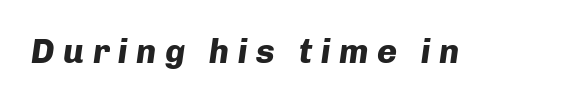
The image shows 34 px heavy type, italic (leaning right); set unusually wide letter spacing (+0.25 em), not underlined; low stroke contrast and a medium x-height.
